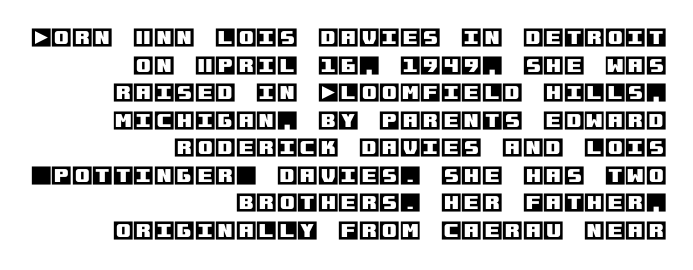
The image shows 21 px text type, upright; set right-aligned, normal line spacing (1.31x), normal letter spacing, not underlined.
